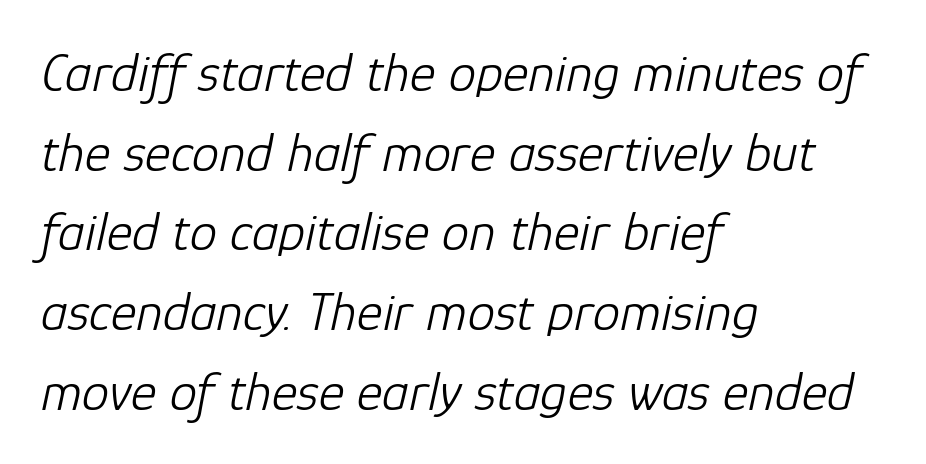
The image shows 55 px light type, italic (leaning right); set left-aligned, normal line spacing (1.45x), normal letter spacing, not underlined; low stroke contrast and a medium x-height.
